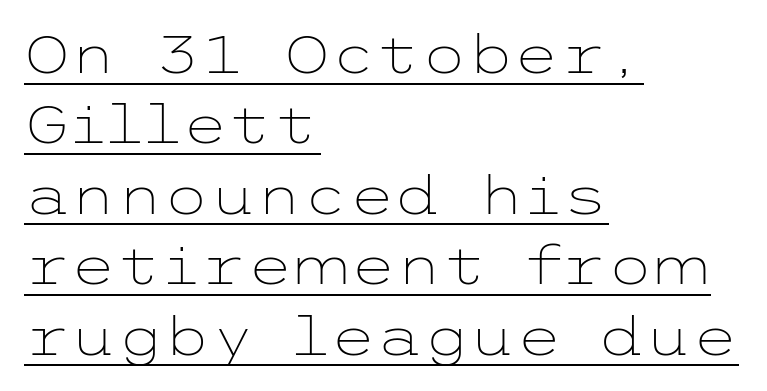
{"serif": "no", "italic": "no", "bold": "no", "weight": "light", "width": "wide", "stroke_contrast": "low", "x_height": "medium", "underline": "yes", "align": "left", "line_spacing": "normal", "line_spacing_ratio": 1.33, "letter_spacing": "normal", "letter_spacing_em": 0.0, "glyph_px": 53}
